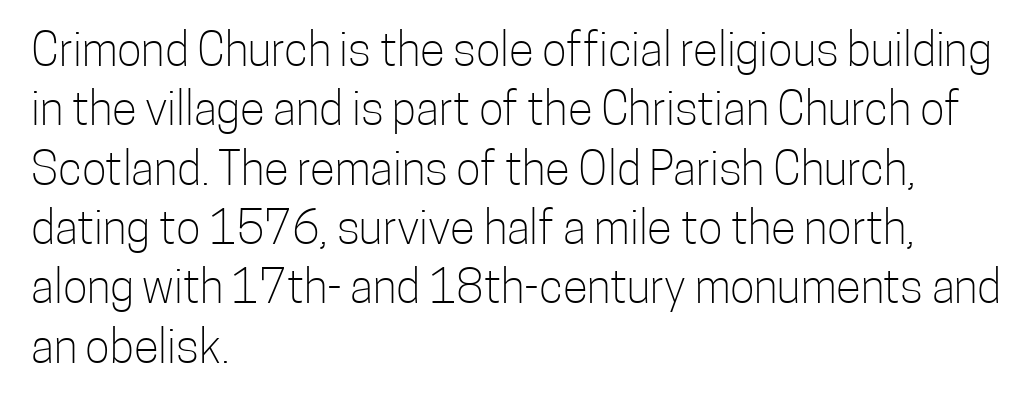
Q: Is the text bold? A: No.
Q: Is the text italic (slanted)? A: No, it is upright.
Q: Is the typeface a serif or a sans-serif typeface? A: Sans-serif.
Q: Is the text underlined? A: No.
Q: How is the paragraph aligned? A: Left-aligned.
Q: Is the spacing between letters normal or unusually wide? A: Normal.
Q: Is the spacing between lines tight, normal or loose? A: Normal.
Q: Width (condensed, normal, or wide)? A: Condensed.
Q: Stroke contrast? A: Low.
Q: x-height? A: Medium.
Q: Monospaced? A: No.
